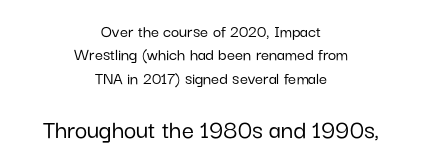
{"italic": "no", "underline": "no", "align": "center", "line_spacing": "normal", "line_spacing_ratio": 1.3, "letter_spacing": "normal", "letter_spacing_em": 0.0, "larger_block": "second", "size_ratio": 1.5, "glyph_px": 27}
